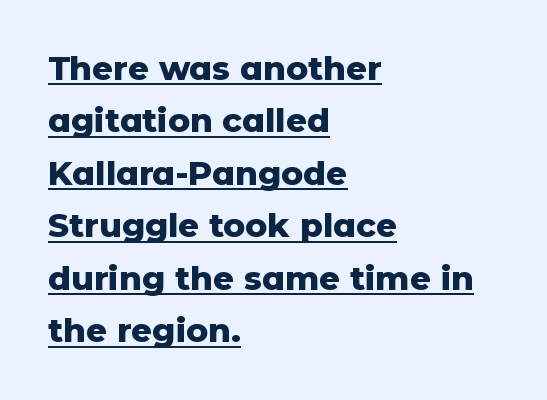
{"serif": "no", "italic": "no", "bold": "yes", "weight": "heavy", "width": "normal", "stroke_contrast": "low", "x_height": "medium", "monospaced": "no", "underline": "yes", "align": "left", "line_spacing": "normal", "line_spacing_ratio": 1.59, "letter_spacing": "normal", "letter_spacing_em": 0.0, "glyph_px": 33}
